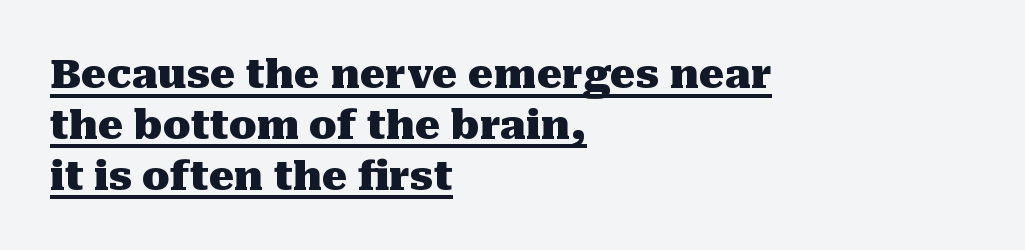
Q: Is the text bold? A: Yes.
Q: Is the text italic (slanted)? A: No, it is upright.
Q: Is the typeface a serif or a sans-serif typeface? A: Serif.
Q: Is the text underlined? A: Yes.
Q: How is the paragraph aligned? A: Left-aligned.
Q: Is the spacing between letters normal or unusually wide? A: Normal.
Q: Is the spacing between lines tight, normal or loose? A: Normal.
Q: Width (condensed, normal, or wide)? A: Normal.
Q: Stroke contrast? A: Medium.
Q: x-height? A: Medium.
Q: Monospaced? A: No.
